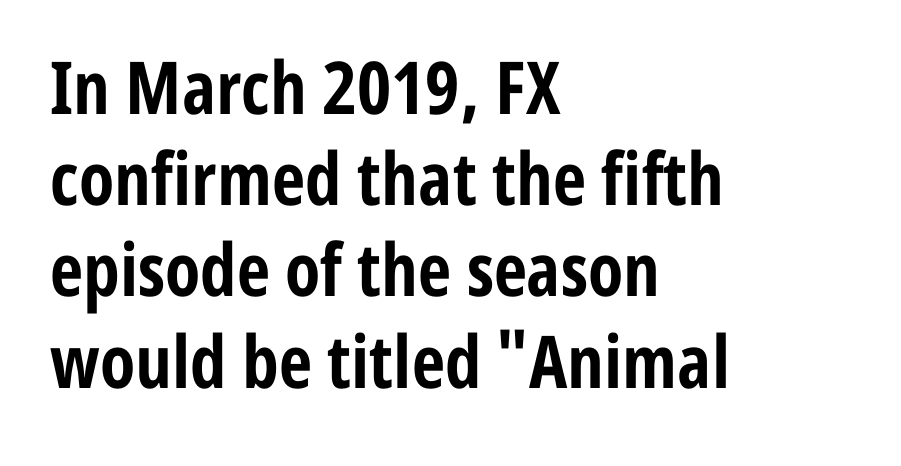
Designer's note — italics off, roman on. The paragraph shown leans on its left margin. This block has exactly the height ordinary leading produces. Emphasis by weight is at full strength: bold. Do the characters align in a grid? No, the font is proportional.
